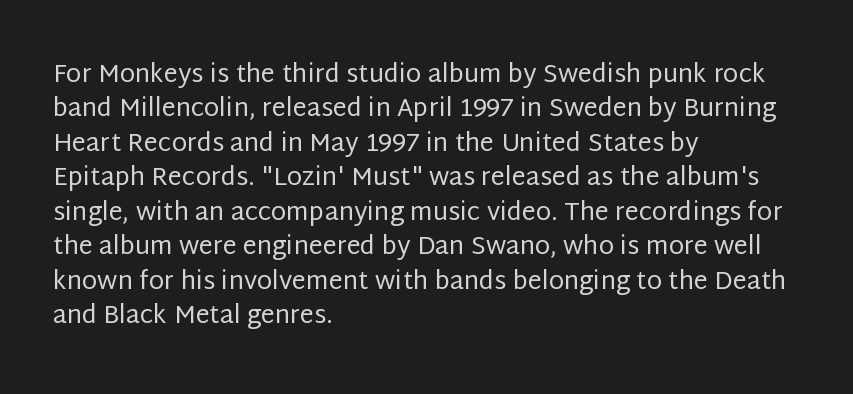
Q: Is the text bold? A: No.
Q: Is the text italic (slanted)? A: No, it is upright.
Q: Is the text underlined? A: No.
Q: How is the paragraph aligned? A: Left-aligned.
Q: Is the spacing between letters normal or unusually wide? A: Normal.
Q: Is the spacing between lines tight, normal or loose? A: Normal.
